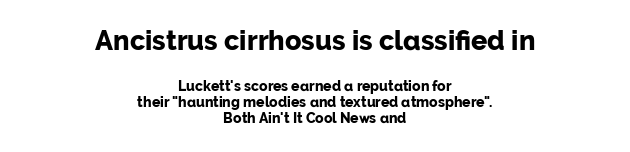
Q: Is the text bold? A: Yes.
Q: Is the text italic (slanted)? A: No, it is upright.
Q: Is the text underlined? A: No.
Q: How is the paragraph aligned? A: Centered.
Q: Is the spacing between letters normal or unusually wide? A: Normal.
Q: Which block of text is set in a larger size, the first (top) or the second (bottom)? A: The first (top) one.
